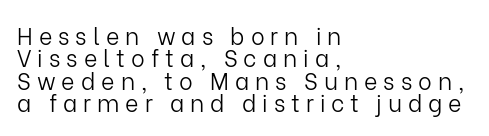
This is not heavy type; no bold has been used. The gaps between neighbouring characters are conspicuously large. Casual observation: everything's shoved over to the left. Bare-footed words on every line.
